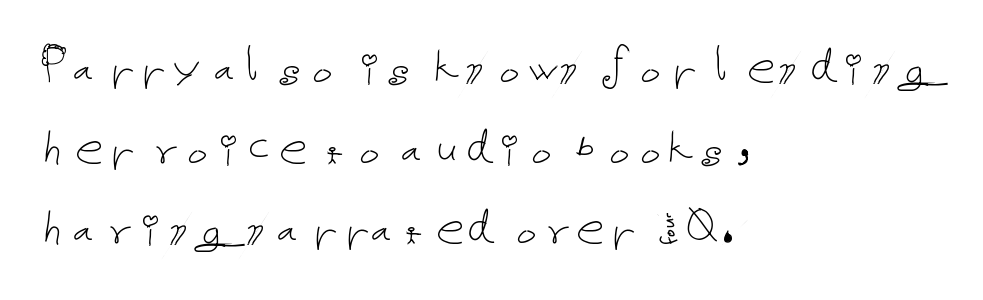
The image shows 56 px thin type, upright; set left-aligned, normal line spacing (1.44x), normal letter spacing, not underlined; low stroke contrast and a medium x-height.
